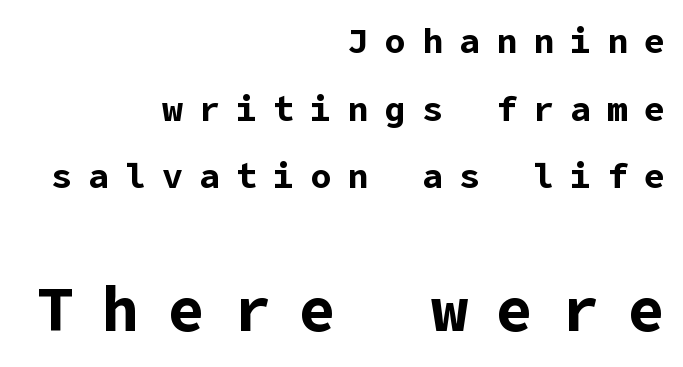
Q: Is the text bold? A: Yes.
Q: Is the text italic (slanted)? A: No, it is upright.
Q: Is the typeface a serif or a sans-serif typeface? A: Sans-serif.
Q: Is the text underlined? A: No.
Q: How is the paragraph aligned? A: Right-aligned.
Q: Is the spacing between letters normal or unusually wide? A: Unusually wide.
Q: Is the spacing between lines tight, normal or loose? A: Loose.
Q: Which block of text is set in a larger size, the first (top) or the second (bottom)? A: The second (bottom) one.
Q: Width (condensed, normal, or wide)? A: Normal.
Q: Stroke contrast? A: Low.
Q: x-height? A: Medium.
